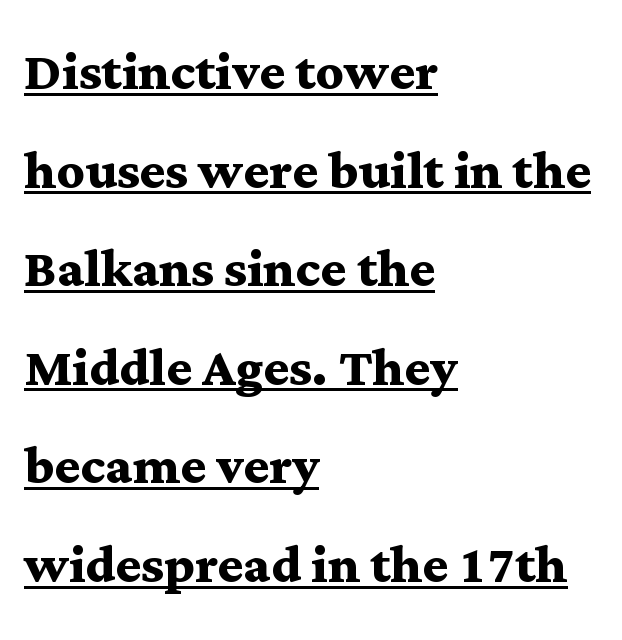
Q: Is the text bold? A: Yes.
Q: Is the text italic (slanted)? A: No, it is upright.
Q: Is the typeface a serif or a sans-serif typeface? A: Serif.
Q: Is the text underlined? A: Yes.
Q: How is the paragraph aligned? A: Left-aligned.
Q: Is the spacing between letters normal or unusually wide? A: Normal.
Q: Is the spacing between lines tight, normal or loose? A: Normal.
Q: Width (condensed, normal, or wide)? A: Wide.
Q: Stroke contrast? A: Medium.
Q: x-height? A: Medium.
Q: Monospaced? A: No.
